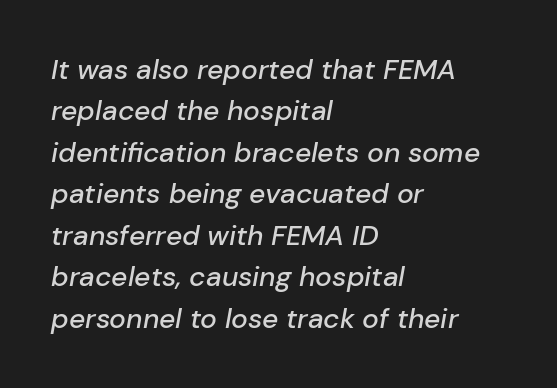
The image shows 28 px text type, italic (leaning right); set left-aligned, normal line spacing (1.48x), normal letter spacing, not underlined; low stroke contrast and a medium x-height.
